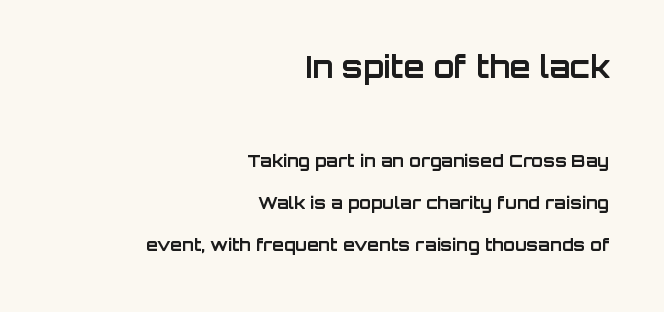
Thick stems and heavy bowls — unmistakably bold. A typesetter would call this leading open, well beyond the default. This is the regular roman posture of the typeface. The passage shown has conventional tracking throughout. Is this a fixed-width face? No — the glyphs have proportional, varying widths. Line endings align vertically; line beginnings do not.
